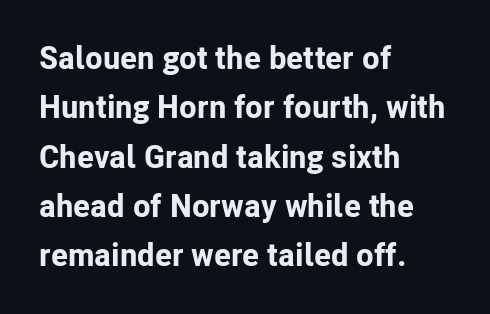
{"serif": "no", "italic": "no", "bold": "yes", "weight": "bold", "width": "normal", "stroke_contrast": "low", "x_height": "medium", "monospaced": "no", "underline": "no", "align": "left", "line_spacing": "normal", "line_spacing_ratio": 1.54, "letter_spacing": "normal", "letter_spacing_em": 0.0, "glyph_px": 32}
